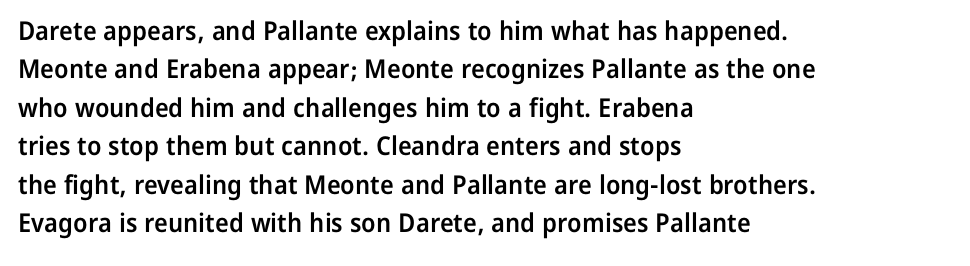
Q: Is the text bold? A: Semi-bold.
Q: Is the text italic (slanted)? A: No, it is upright.
Q: Is the text underlined? A: No.
Q: How is the paragraph aligned? A: Left-aligned.
Q: Is the spacing between letters normal or unusually wide? A: Normal.
Q: Is the spacing between lines tight, normal or loose? A: Normal.
